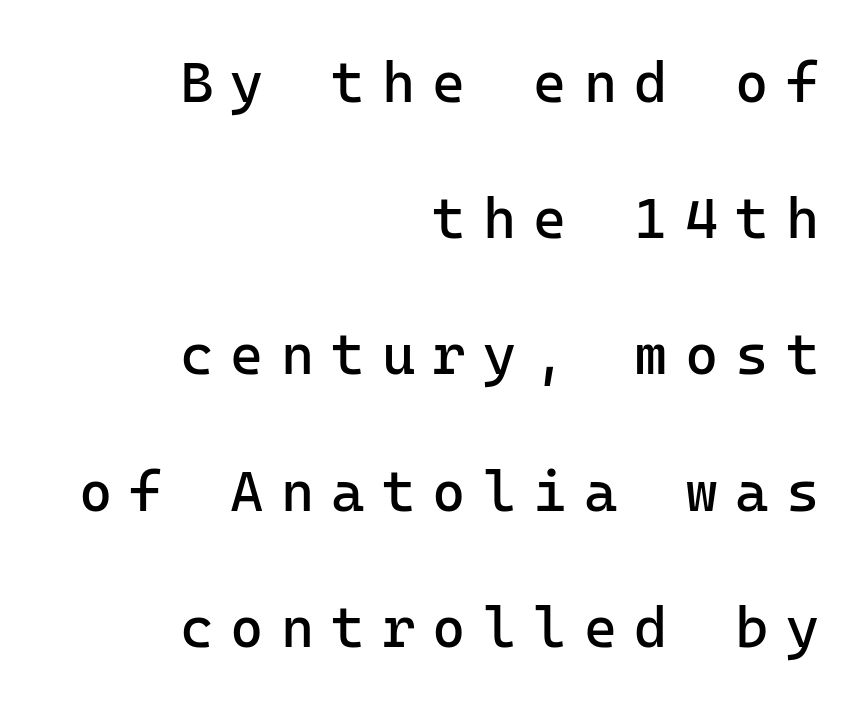
Q: Is the text bold? A: No.
Q: Is the text italic (slanted)? A: No, it is upright.
Q: Is the typeface a serif or a sans-serif typeface? A: Sans-serif.
Q: Is the text underlined? A: No.
Q: How is the paragraph aligned? A: Right-aligned.
Q: Is the spacing between letters normal or unusually wide? A: Unusually wide.
Q: Is the spacing between lines tight, normal or loose? A: Loose.
Q: Width (condensed, normal, or wide)? A: Normal.
Q: Stroke contrast? A: Low.
Q: x-height? A: Medium.
Q: Monospaced? A: Yes.
